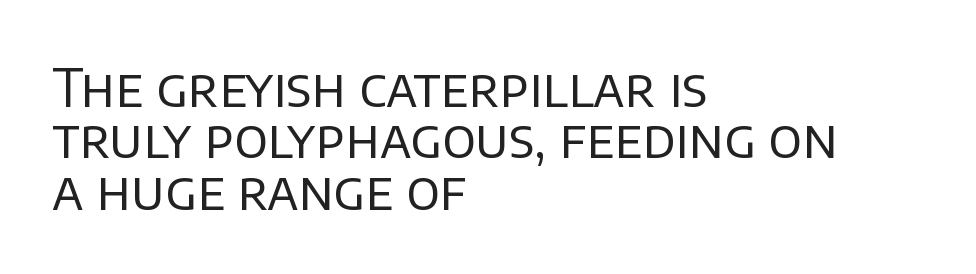
The image shows 53 px regular-weight sans-serif type, upright; set left-aligned, tight line spacing (0.97x), normal letter spacing, not underlined; low stroke contrast and a large x-height.
